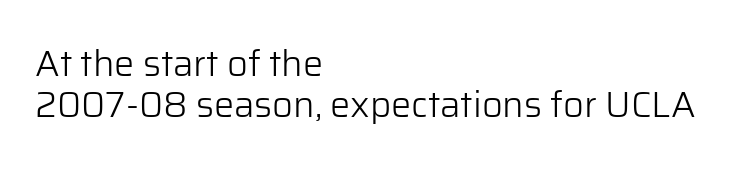
Spacing between characters is what you'd get straight out of the box. The ragged edge is on the right, which tells us the setting is flush left. Font category for this specimen: sans-serif. Unlike italic type, these characters show no tilt at all.
